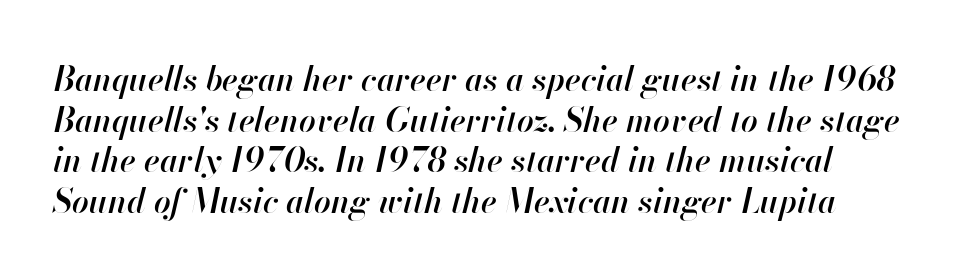
{"italic": "yes", "lean": "right", "slant_degrees": 13, "bold": "semi", "weight": "semibold", "width": "normal", "stroke_contrast": "high", "x_height": "small", "monospaced": "no", "underline": "no", "line_spacing_ratio": 1.23, "letter_spacing": "normal", "letter_spacing_em": 0.0, "glyph_px": 33}
